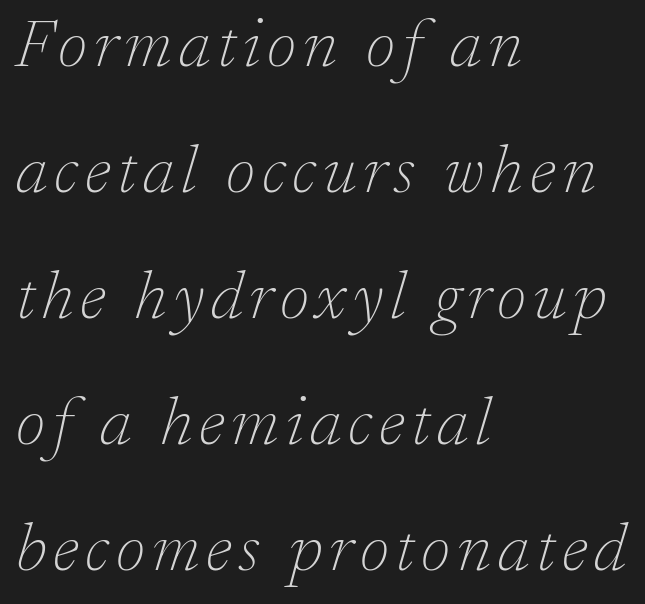
Q: Is the text bold? A: No.
Q: Is the text italic (slanted)? A: Yes, it leans right by about 17 degrees.
Q: Is the typeface a serif or a sans-serif typeface? A: Serif.
Q: Is the text underlined? A: No.
Q: How is the paragraph aligned? A: Left-aligned.
Q: Width (condensed, normal, or wide)? A: Normal.
Q: Stroke contrast? A: Low.
Q: x-height? A: Medium.
Q: Monospaced? A: No.
